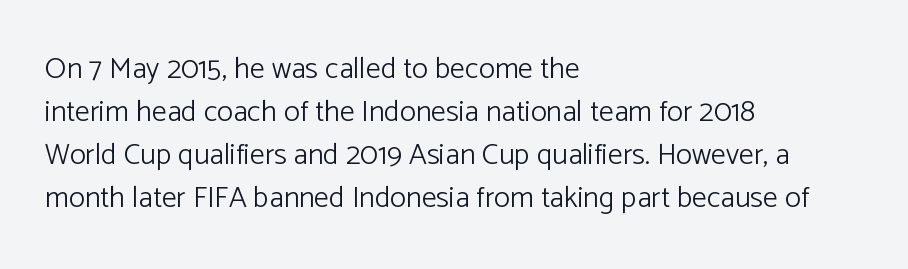
{"serif": "no", "italic": "no", "bold": "no", "weight": "light", "width": "normal", "stroke_contrast": "low", "x_height": "medium", "monospaced": "no", "underline": "no", "align": "left", "line_spacing": "normal", "line_spacing_ratio": 1.43, "letter_spacing": "normal", "letter_spacing_em": 0.0, "glyph_px": 30}
